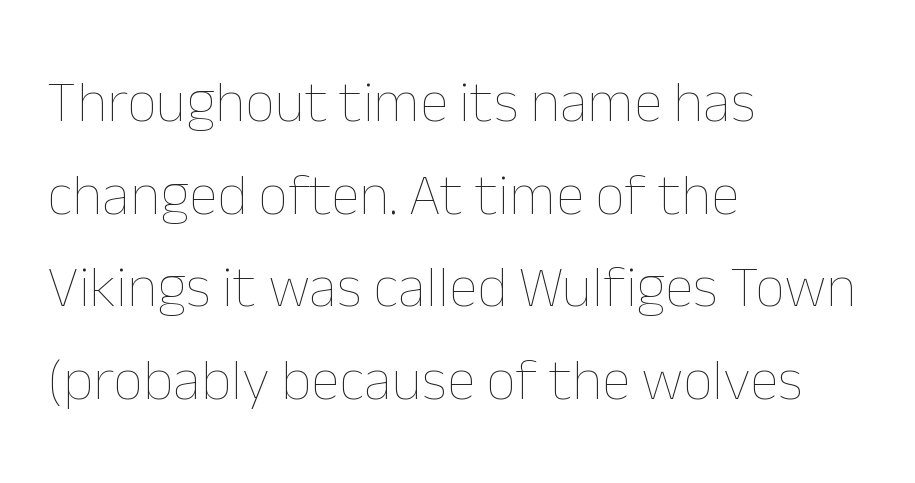
Is there much room between lines? A standard amount, neither cramped nor airy. The typesetter chose a ragged-right arrangement here. Ink coverage per letter is moderate at most. Ascenders rise straight up at ninety degrees.
